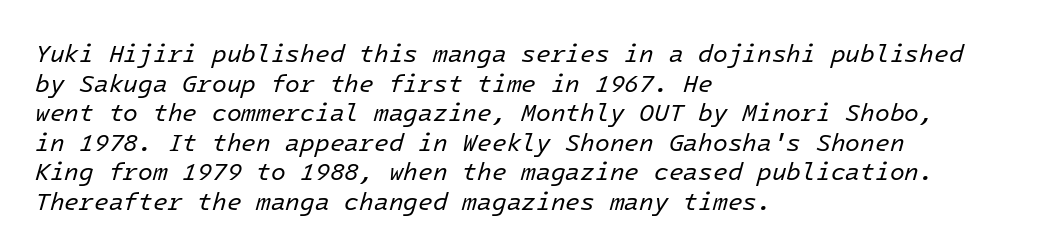
{"italic": "yes", "lean": "right", "slant_degrees": 16, "bold": "no", "underline": "no", "align": "left", "line_spacing_ratio": 1.23, "letter_spacing": "normal", "letter_spacing_em": 0.0, "glyph_px": 24}
